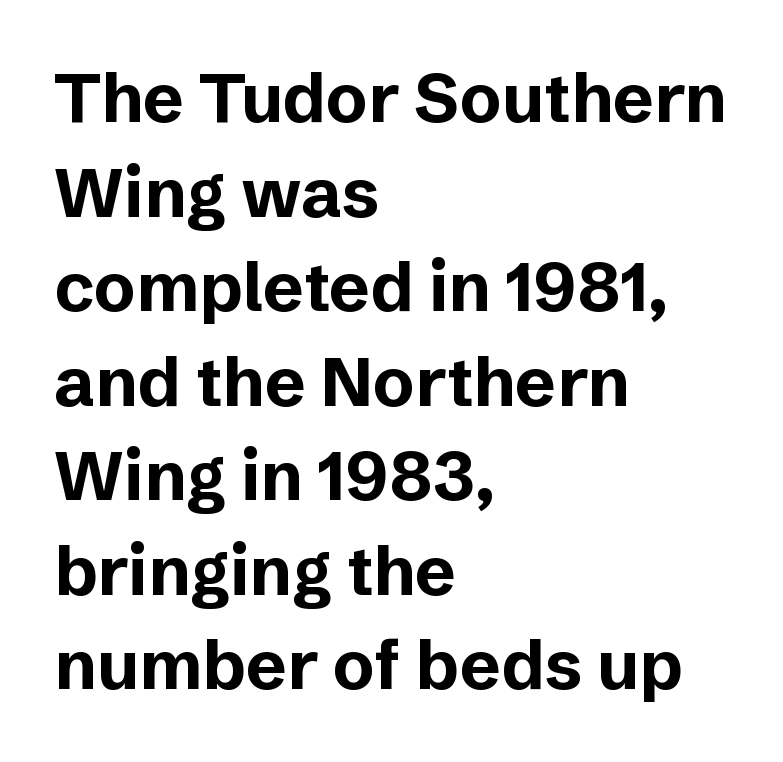
The image shows 69 px bold sans-serif type, upright; set left-aligned, normal line spacing (1.37x), normal letter spacing, not underlined; low stroke contrast and a medium x-height.
